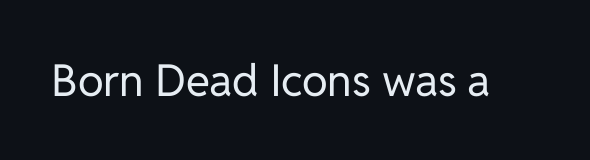
A roman cut, with each character standing at attention. Spacing between characters is what you'd get straight out of the box. A typesetter would call this proportional, since set widths differ per character. Check where the strokes stop: nothing finishes them off — pure sans.
